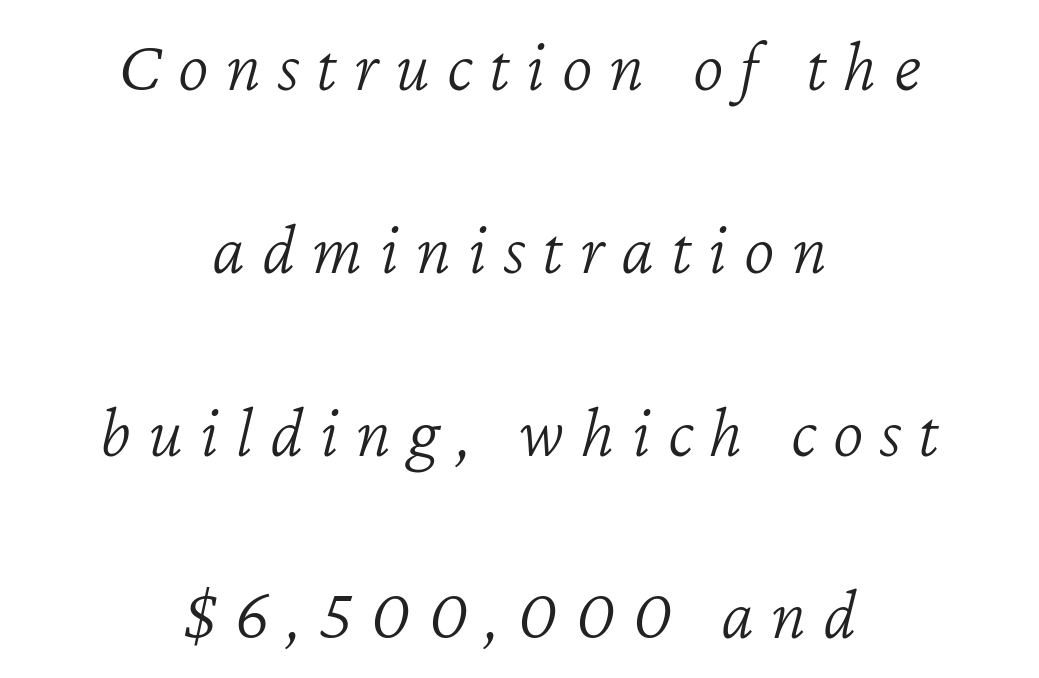
The image shows 74 px light type, italic (leaning right); set centered, loose line spacing (2.47x), unusually wide letter spacing (+0.23 em), not underlined; low stroke contrast and a medium x-height.
